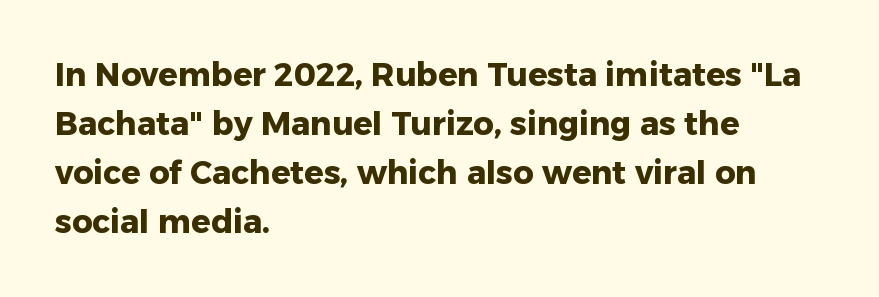
Q: Is the text bold? A: Yes.
Q: Is the text italic (slanted)? A: No, it is upright.
Q: Is the typeface a serif or a sans-serif typeface? A: Sans-serif.
Q: Is the text underlined? A: No.
Q: How is the paragraph aligned? A: Left-aligned.
Q: Is the spacing between letters normal or unusually wide? A: Normal.
Q: Is the spacing between lines tight, normal or loose? A: Normal.
Q: Width (condensed, normal, or wide)? A: Normal.
Q: Stroke contrast? A: Low.
Q: x-height? A: Medium.
Q: Monospaced? A: No.
